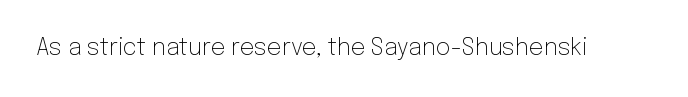
{"italic": "no", "bold": "no", "underline": "no", "letter_spacing": "normal", "letter_spacing_em": 0.0, "glyph_px": 23}
